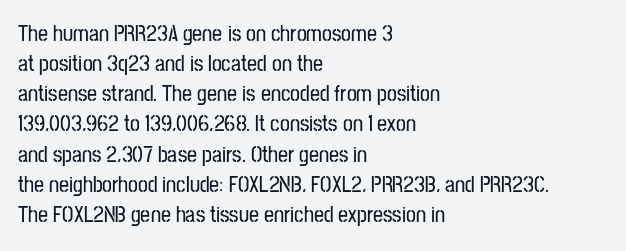
The lettering stays uniformly vertical, giving the passage a roman look. The text block is weighted toward the left margin, trailing off unevenly rightward. A typesetter would call this zero additional tracking. Evenly set lines give the paragraph a standard silhouette.
